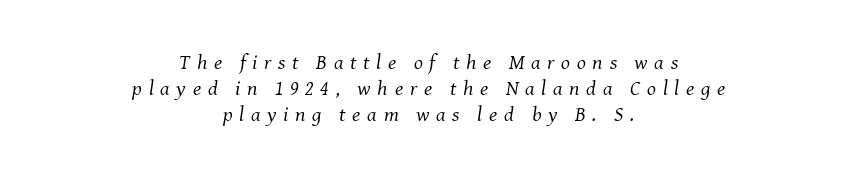
The image shows 21 px text type, italic (leaning right); set centered, line spacing 1.24x, unusually wide letter spacing (+0.32 em), not underlined.
